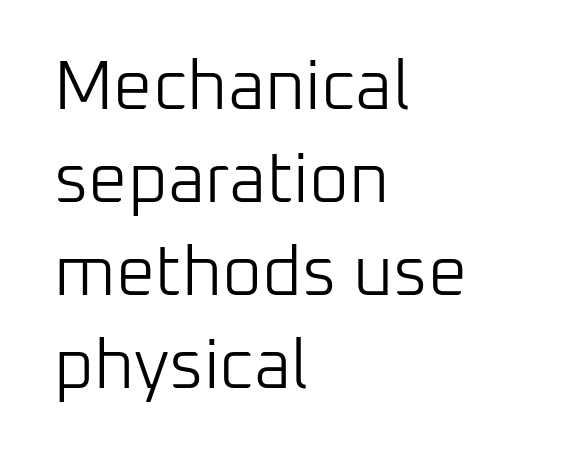
The image shows 69 px light sans-serif type, upright; set left-aligned, normal line spacing (1.35x), normal letter spacing, not underlined; low stroke contrast and a medium x-height.
